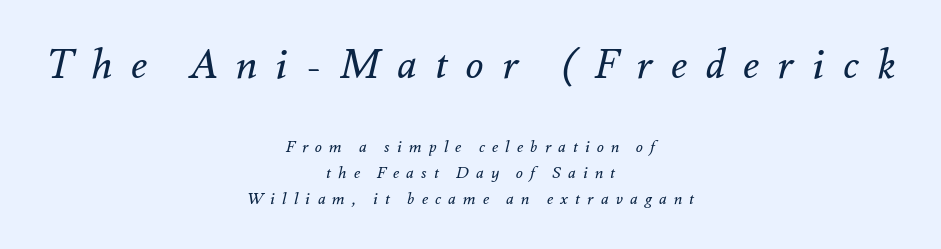
The face used here appears at its bigger size in the upper chunk. Where is the straight margin? There isn't one; the lines are centered. You could only call the tracking loose — the letters float apart. A typesetter would call this proportional, since set widths differ per character.
